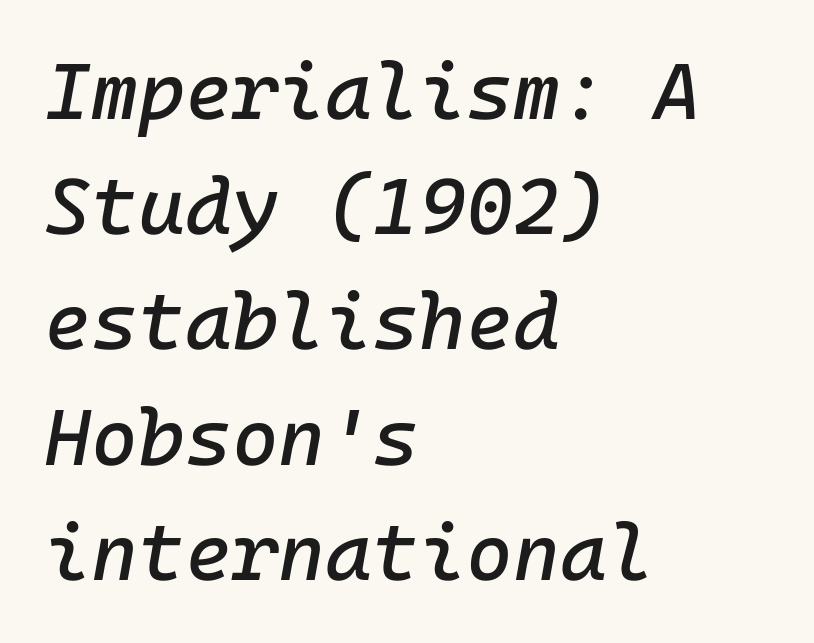
Q: Is the text italic (slanted)? A: Yes, it leans right by about 10 degrees.
Q: Is the text underlined? A: No.
Q: How is the paragraph aligned? A: Left-aligned.
Q: Is the spacing between letters normal or unusually wide? A: Normal.
Q: Is the spacing between lines tight, normal or loose? A: Normal.
Q: Width (condensed, normal, or wide)? A: Normal.
Q: Stroke contrast? A: Low.
Q: x-height? A: Medium.
